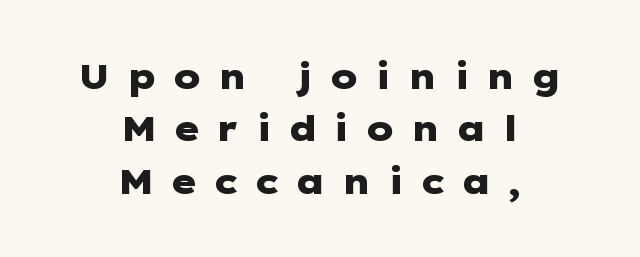
Only glyphs here, with clear space below each row. Examine the stroke ends and you'll find no serifs. Thick stems and heavy bowls — unmistakably bold. This block has exactly the height ordinary leading produces. Teacher's note: observe the equal gaps on both sides — that is centered alignment. The font's upright variant was chosen for this text.
